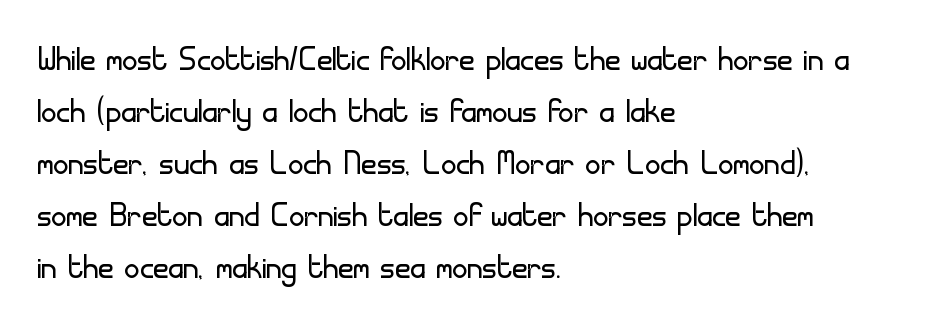
Q: Is the text bold? A: No.
Q: Is the text italic (slanted)? A: No, it is upright.
Q: Is the typeface a serif or a sans-serif typeface? A: Sans-serif.
Q: Is the text underlined? A: No.
Q: How is the paragraph aligned? A: Left-aligned.
Q: Is the spacing between letters normal or unusually wide? A: Normal.
Q: Width (condensed, normal, or wide)? A: Normal.
Q: Stroke contrast? A: Low.
Q: x-height? A: Small.
Q: Monospaced? A: No.
